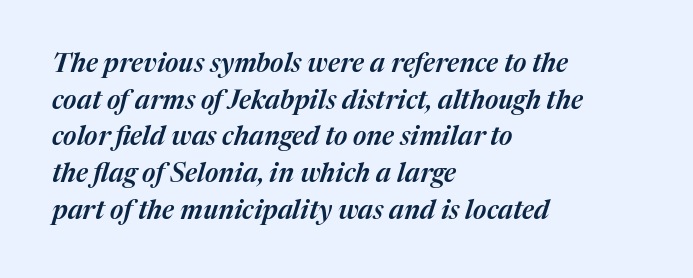
{"italic": "yes", "lean": "right", "slant_degrees": 17, "underline": "no", "align": "left", "line_spacing": "normal", "line_spacing_ratio": 1.41, "letter_spacing": "normal", "letter_spacing_em": 0.0, "glyph_px": 26}
